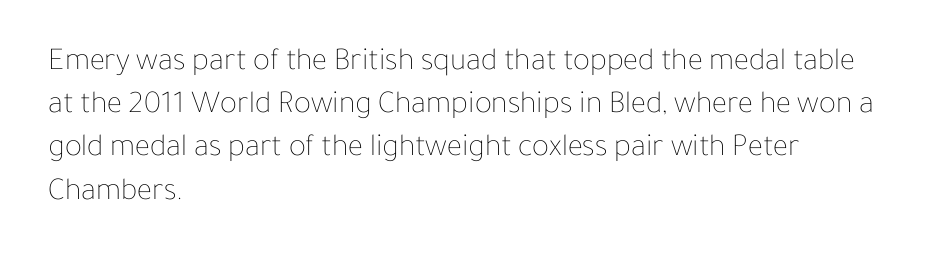
Q: Is the text bold? A: No.
Q: Is the text italic (slanted)? A: No, it is upright.
Q: Is the text underlined? A: No.
Q: How is the paragraph aligned? A: Left-aligned.
Q: Is the spacing between letters normal or unusually wide? A: Normal.
Q: Is the spacing between lines tight, normal or loose? A: Normal.
Q: Width (condensed, normal, or wide)? A: Normal.
Q: Stroke contrast? A: Low.
Q: x-height? A: Medium.
Q: Monospaced? A: No.
